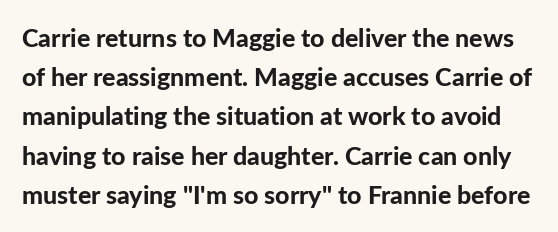
{"italic": "no", "bold": "yes", "underline": "no", "line_spacing": "normal", "line_spacing_ratio": 1.57, "letter_spacing": "normal", "letter_spacing_em": 0.0, "glyph_px": 25}
